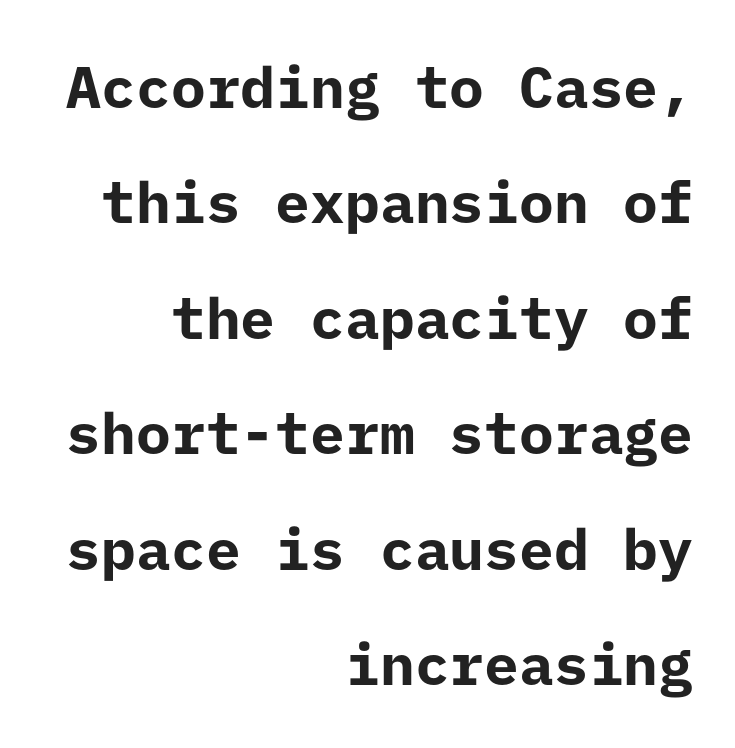
The image shows 58 px bold sans-serif type, upright; set right-aligned, loose line spacing (1.99x), normal letter spacing, not underlined; low stroke contrast and a medium x-height.
